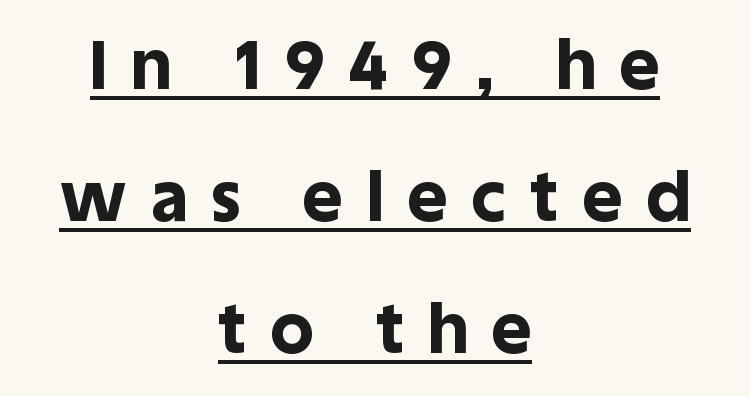
Q: Is the text bold? A: Yes.
Q: Is the text italic (slanted)? A: No, it is upright.
Q: Is the typeface a serif or a sans-serif typeface? A: Sans-serif.
Q: Is the text underlined? A: Yes.
Q: How is the paragraph aligned? A: Centered.
Q: Is the spacing between letters normal or unusually wide? A: Unusually wide.
Q: Is the spacing between lines tight, normal or loose? A: Loose.
Q: Width (condensed, normal, or wide)? A: Normal.
Q: x-height? A: Large.
Q: Monospaced? A: No.
